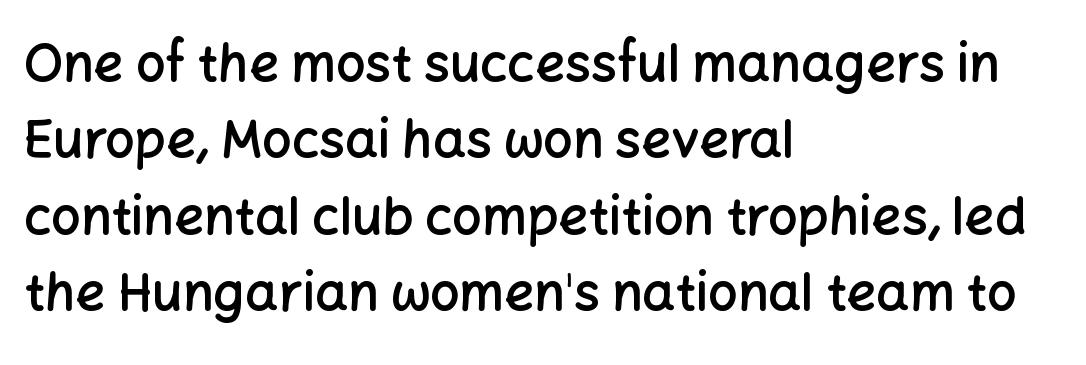
The image shows 52 px semibold sans-serif type, upright; set left-aligned, normal line spacing (1.47x), normal letter spacing, not underlined; low stroke contrast and a medium x-height.
